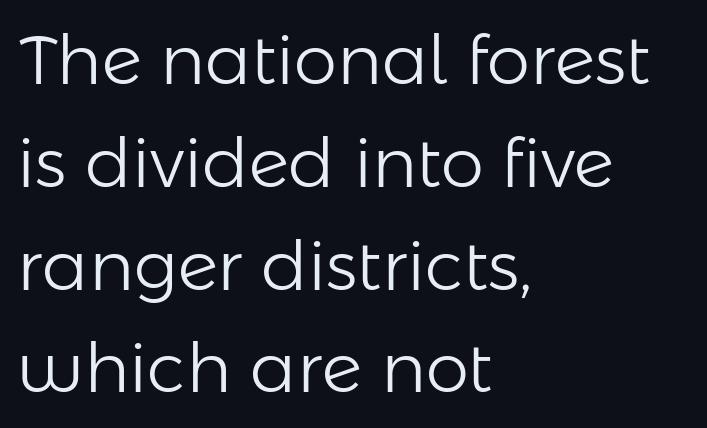
This is the regular roman posture of the typeface. Letters rest on an invisible, unmarked baseline. The horizontal fit of the characters is conventional and even. The passage shown is typed in a proportional face where columns would drift.
